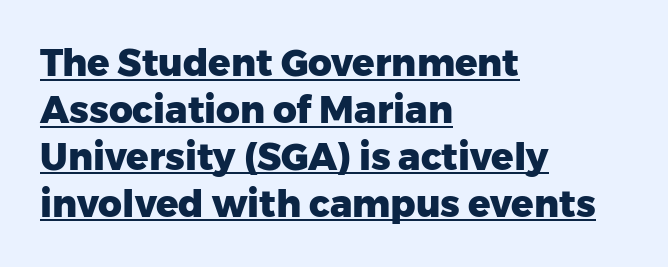
{"serif": "no", "italic": "no", "bold": "yes", "weight": "heavy", "width": "normal", "stroke_contrast": "low", "x_height": "medium", "monospaced": "no", "underline": "yes", "align": "left", "line_spacing": "normal", "line_spacing_ratio": 1.27, "letter_spacing": "normal", "letter_spacing_em": 0.0, "glyph_px": 37}
